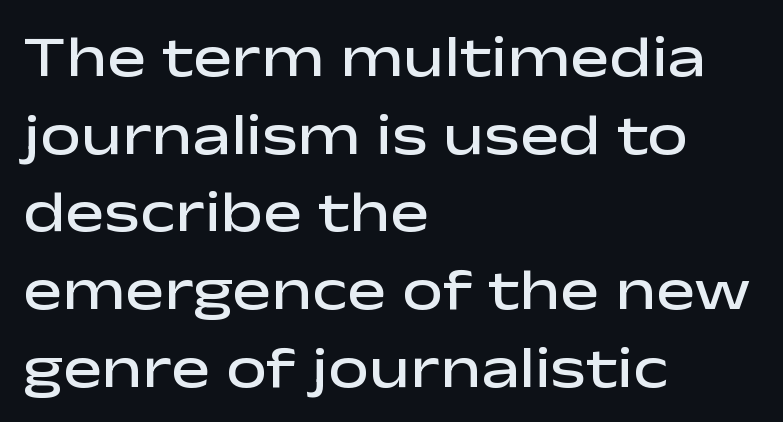
{"serif": "no", "italic": "no", "bold": "semi", "weight": "semibold", "width": "wide", "stroke_contrast": "low", "x_height": "medium", "monospaced": "no", "underline": "no", "align": "left", "line_spacing": "normal", "line_spacing_ratio": 1.34, "letter_spacing": "normal", "letter_spacing_em": 0.0, "glyph_px": 58}
